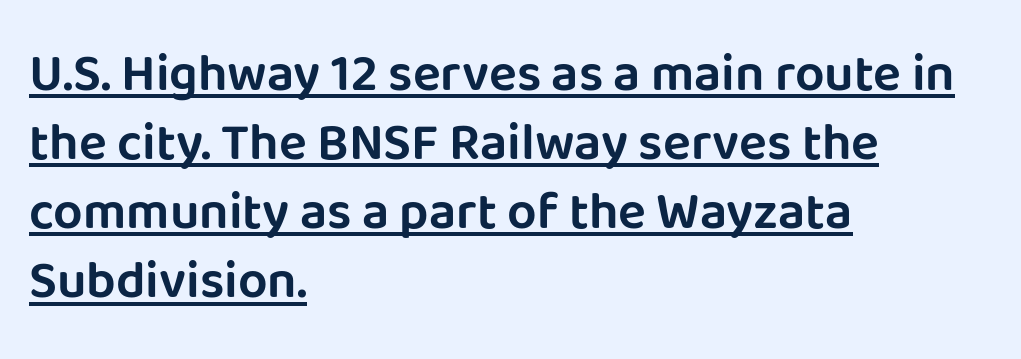
The image shows 52 px sans-serif type, upright; set left-aligned, normal line spacing (1.33x), normal letter spacing, underlined; low stroke contrast and a large x-height.
